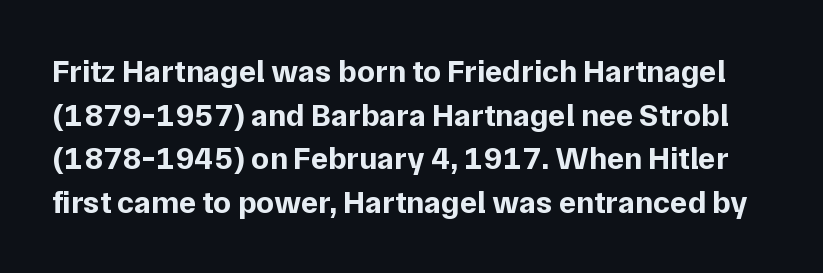
The image shows 32 px bold sans-serif type, upright; set normal line spacing (1.36x), normal letter spacing, not underlined; low stroke contrast and a medium x-height.
